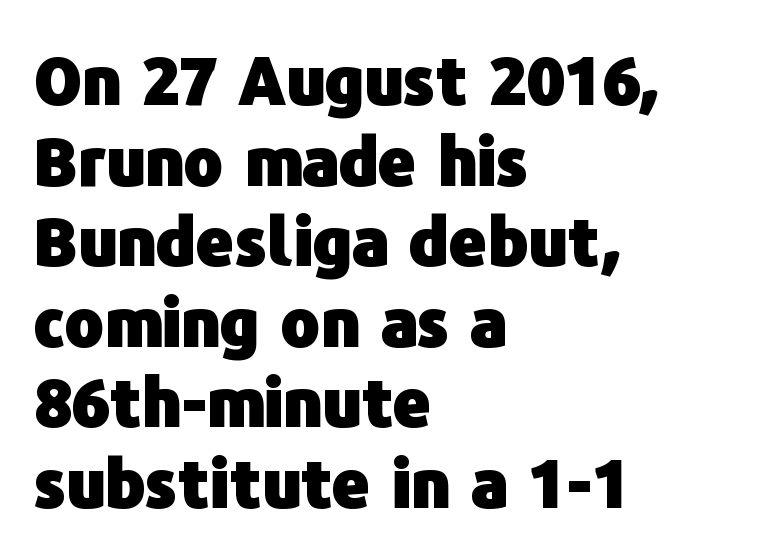
The image shows 66 px heavy sans-serif type, upright; set left-aligned, line spacing 1.22x, normal letter spacing, not underlined; low stroke contrast and a medium x-height.
